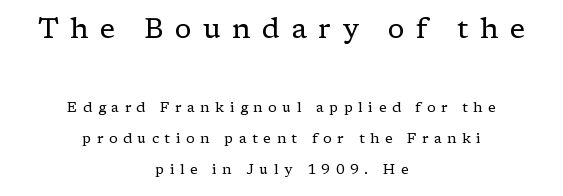
The face used here appears at its bigger size in the upper chunk. The passage shown is not bold in any degree. The leading is generous, giving the passage an open texture. Caption: expanded tracking, letters set apart. The face used here is proportionally spaced, like ordinary book or web type. Every character sits straight up, as roman type does.
